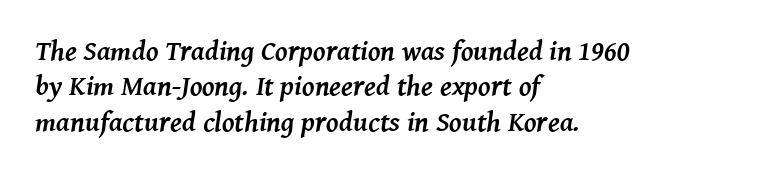
Q: Is the text bold? A: Yes.
Q: Is the text italic (slanted)? A: Yes, it leans right by about 8 degrees.
Q: Is the typeface a serif or a sans-serif typeface? A: Serif.
Q: Is the text underlined? A: No.
Q: How is the paragraph aligned? A: Left-aligned.
Q: Is the spacing between letters normal or unusually wide? A: Normal.
Q: Is the spacing between lines tight, normal or loose? A: Normal.
Q: Width (condensed, normal, or wide)? A: Normal.
Q: Stroke contrast? A: Medium.
Q: x-height? A: Medium.
Q: Monospaced? A: No.
